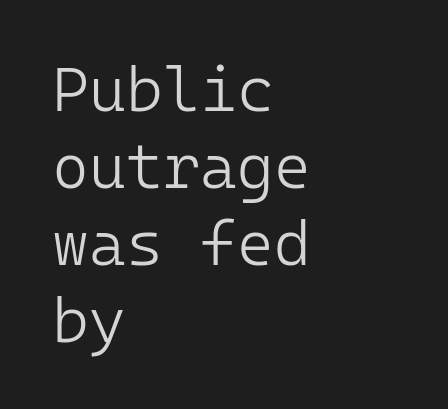
The image shows 63 px light sans-serif type, upright, monospaced; set left-aligned, line spacing 1.22x, normal letter spacing, not underlined; low stroke contrast and a medium x-height.
